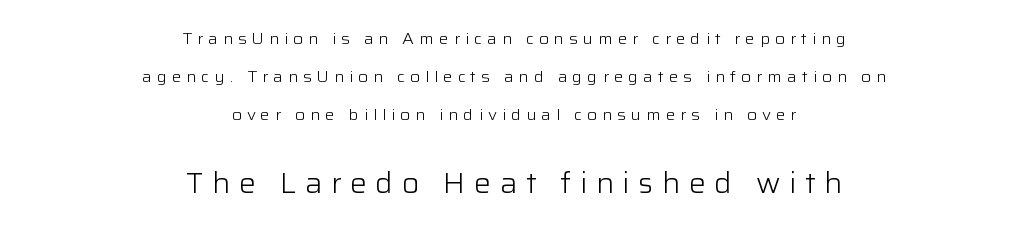
{"serif": "no", "italic": "no", "bold": "no", "weight": "light", "width": "normal", "stroke_contrast": "low", "x_height": "medium", "monospaced": "no", "underline": "no", "align": "center", "line_spacing": "loose", "line_spacing_ratio": 2.37, "letter_spacing": "wide", "letter_spacing_em": 0.31, "larger_block": "second", "size_ratio": 1.75, "glyph_px": 28}
